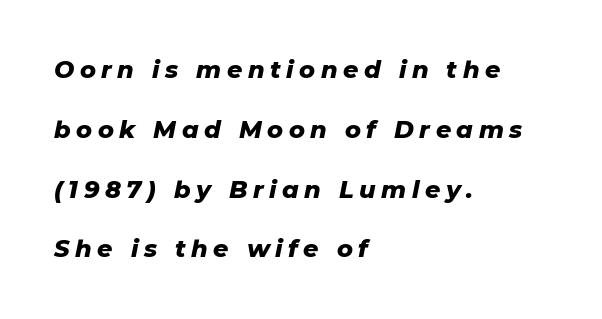
If you drew a ruler down the left edge, every line would touch it. The specimen reads as italic at a glance. Glyph-to-glyph distance is far greater than everyday printed text. The line-height multiplier appears high, well above default. Rule under the text: the space is simply empty. A full-strength bold gives these letters their thick strokes.
